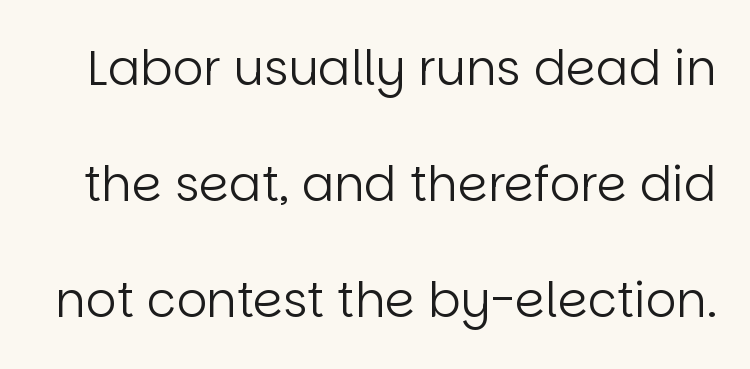
The image shows 48 px regular-weight sans-serif type, upright; set loose line spacing (2.42x), normal letter spacing, not underlined; low stroke contrast and a large x-height.
